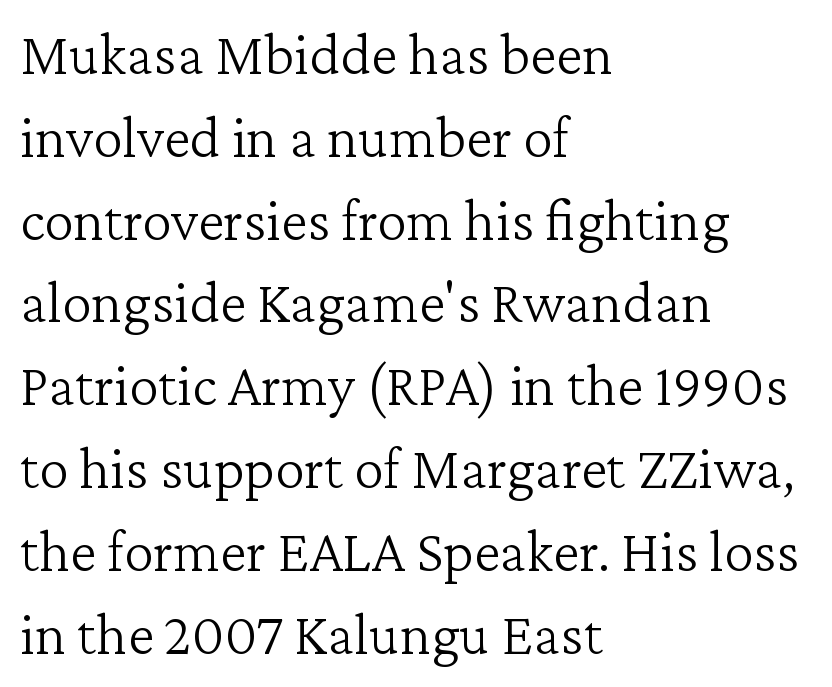
Q: Is the text bold? A: No.
Q: Is the text italic (slanted)? A: No, it is upright.
Q: Is the typeface a serif or a sans-serif typeface? A: Serif.
Q: Is the text underlined? A: No.
Q: How is the paragraph aligned? A: Left-aligned.
Q: Is the spacing between letters normal or unusually wide? A: Normal.
Q: Is the spacing between lines tight, normal or loose? A: Normal.
Q: Width (condensed, normal, or wide)? A: Normal.
Q: Stroke contrast? A: Low.
Q: x-height? A: Medium.
Q: Monospaced? A: No.
